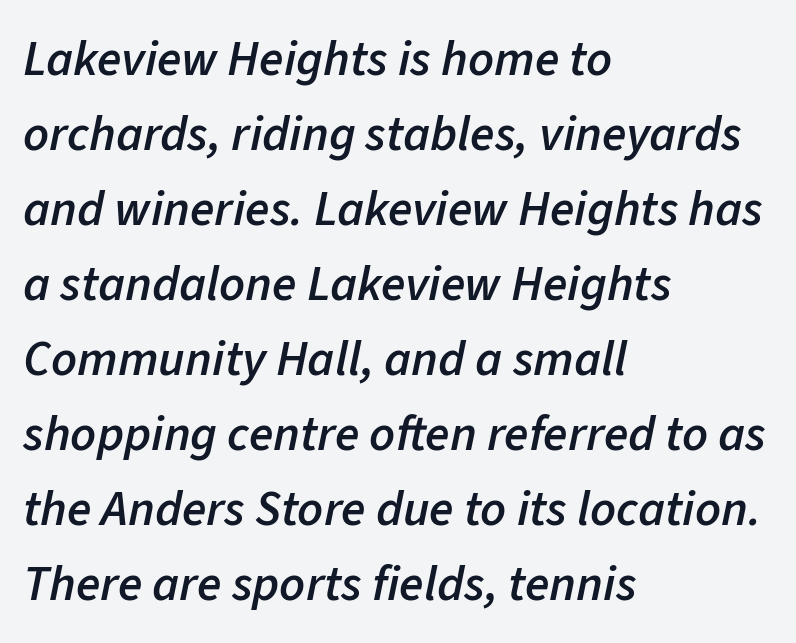
Q: Is the text bold? A: Semi-bold.
Q: Is the text italic (slanted)? A: Yes, it leans right by about 11 degrees.
Q: Is the text underlined? A: No.
Q: How is the paragraph aligned? A: Left-aligned.
Q: Is the spacing between letters normal or unusually wide? A: Normal.
Q: Is the spacing between lines tight, normal or loose? A: Normal.
Q: Width (condensed, normal, or wide)? A: Normal.
Q: Stroke contrast? A: Low.
Q: x-height? A: Medium.
Q: Monospaced? A: No.
